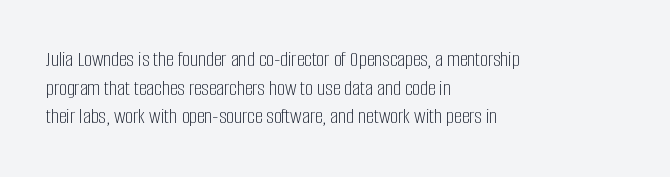
The image shows 22 px text type, upright; set left-aligned, normal line spacing (1.3x), normal letter spacing, not underlined.
